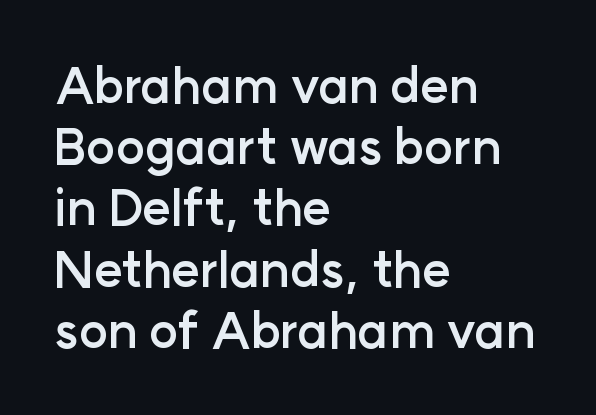
Look at the bottom of the vertical strokes: they stop flat, with no serifs. Between one letter and the next there's only the usual sliver of space. The type sits square on the baseline with zero lean. Casual observation: everything's shoved over to the left.
